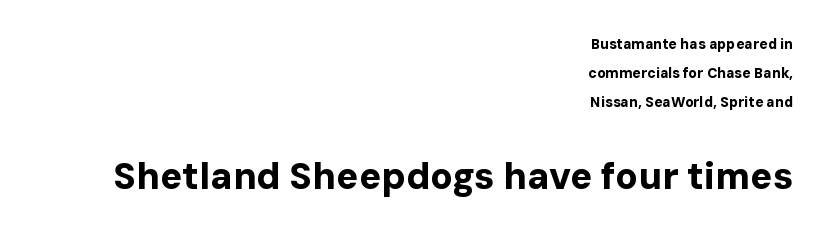
The image shows 37 px bold sans-serif type, upright; set right-aligned, loose line spacing (2.07x), normal letter spacing, not underlined; the second (bottom) block is 2.64x larger; low stroke contrast and a medium x-height.
